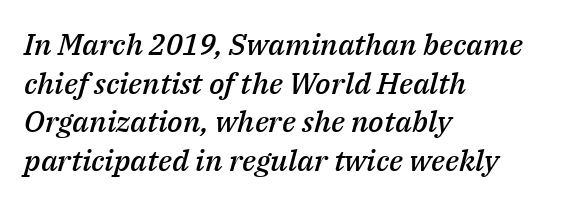
Looking at the ascenders, they clearly lean. Short note: letters normally spaced. One-word summary of the alignment: left. Just letters on the line, the space beneath them empty. The line-height multiplier appears to be the usual default. Looks like regular typesetting: each glyph gets only the width it needs.
